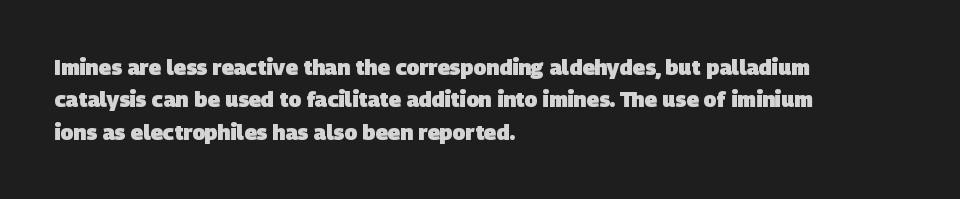
The image shows 21 px bold type; set left-aligned, normal line spacing (1.54x), normal letter spacing, not underlined.
